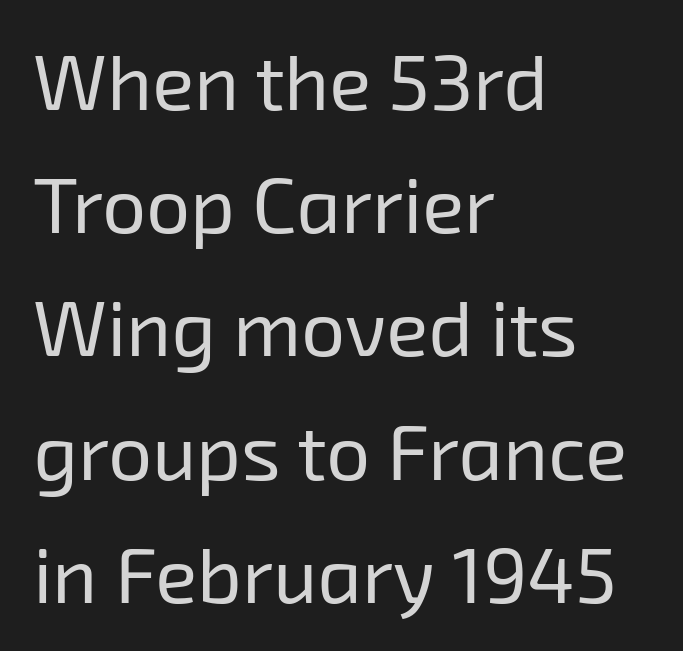
One glance says typical: line gaps are just what's usual. Unlike a traditional serif, this face leaves its strokes unadorned. The compositor pushed each line to the left boundary. Character widths vary here, with narrow letters taking less room than wide ones.
